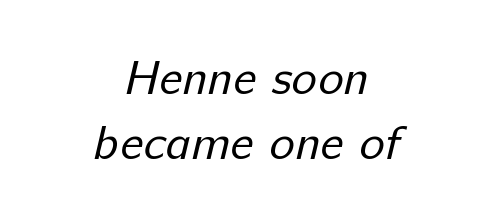
{"serif": "no", "bold": "no", "weight": "regular", "width": "normal", "stroke_contrast": "low", "x_height": "medium", "monospaced": "no", "underline": "no", "align": "center", "line_spacing": "normal", "line_spacing_ratio": 1.35, "letter_spacing": "normal", "letter_spacing_em": 0.0, "glyph_px": 48}
